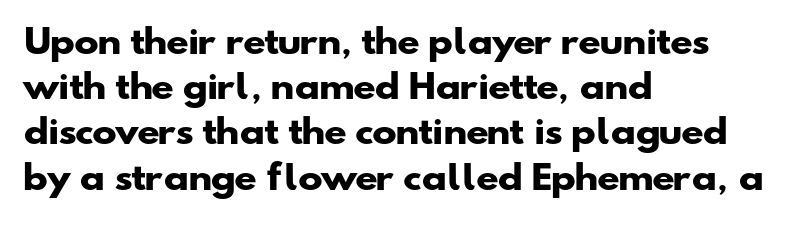
Does the leading feel generous? No, just average. A full-strength bold gives these letters their thick strokes. Each word holds together tightly as a unit, with standard inter-letter gaps. Examine the stroke ends and you'll find no serifs. Type without underlining. Looks like regular typesetting: each glyph gets only the width it needs.
